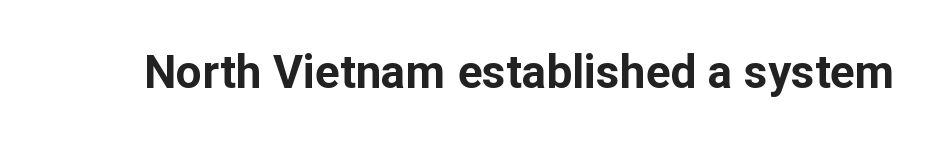
The image shows 46 px bold sans-serif type, upright; set normal letter spacing, not underlined; low stroke contrast and a medium x-height.
